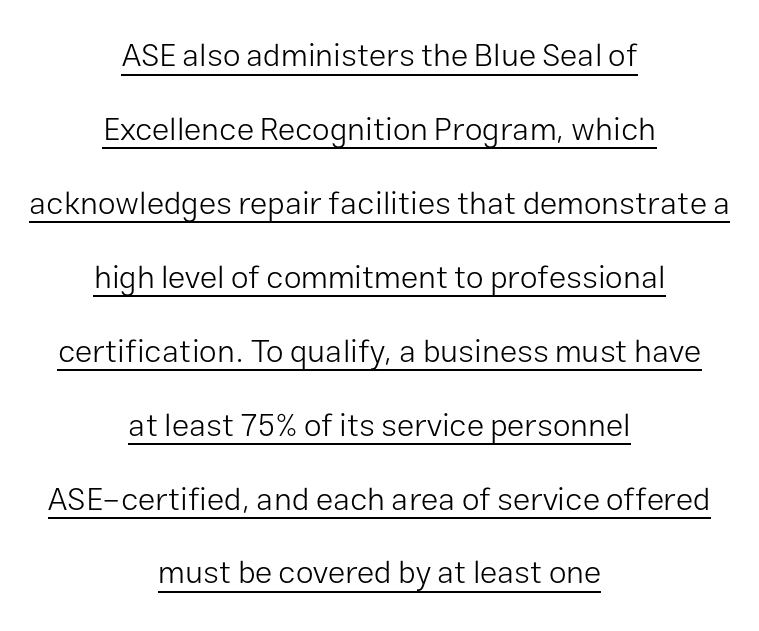
The image shows 32 px light sans-serif type, upright; set centered, loose line spacing (2.31x), normal letter spacing, underlined; low stroke contrast and a medium x-height.
